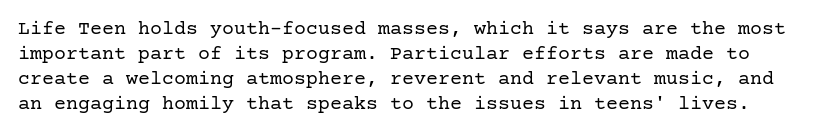
The image shows 20 px text type, upright; set normal line spacing (1.25x), normal letter spacing, not underlined.
